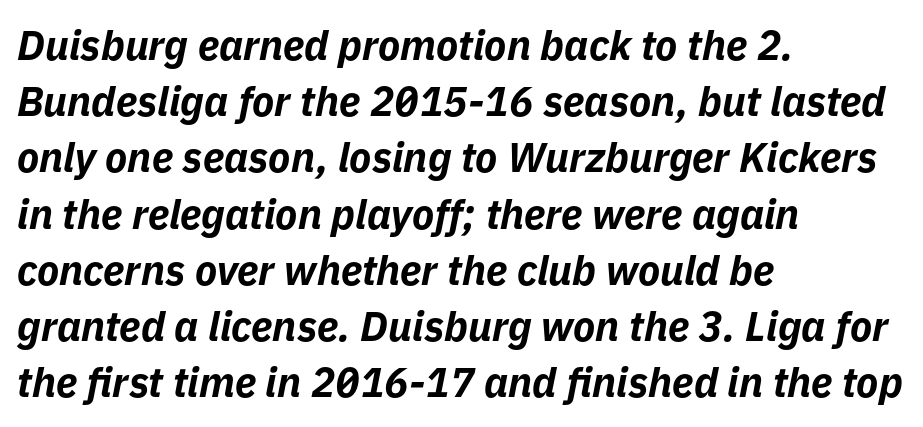
The image shows 41 px bold type, italic (leaning right); set left-aligned, normal line spacing (1.37x), normal letter spacing, not underlined; low stroke contrast and a medium x-height.
